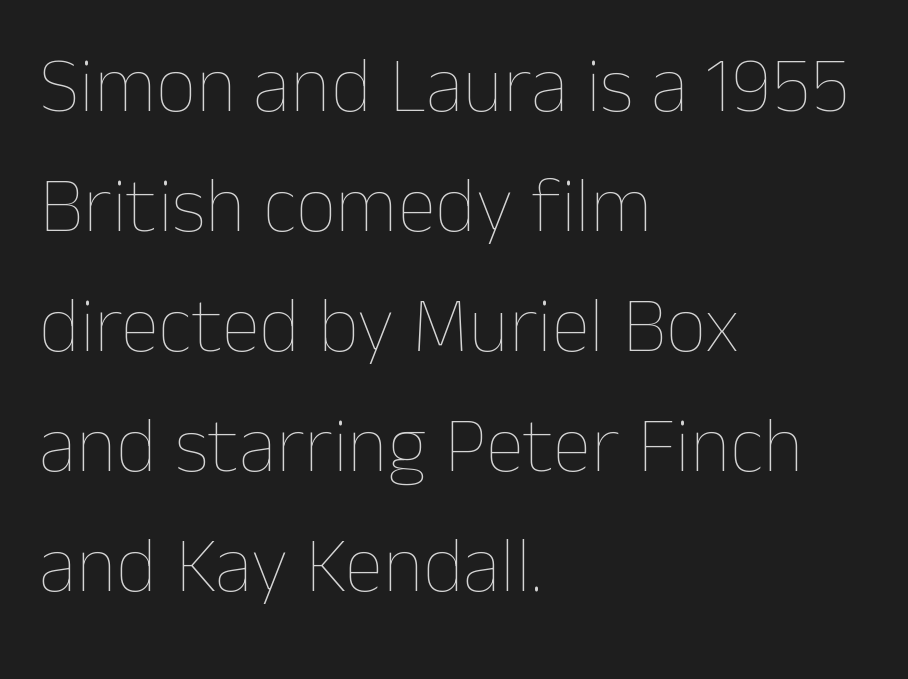
{"italic": "no", "bold": "no", "weight": "thin", "width": "normal", "stroke_contrast": "low", "x_height": "medium", "monospaced": "no", "underline": "no", "align": "left", "line_spacing": "normal", "line_spacing_ratio": 1.52, "letter_spacing": "normal", "letter_spacing_em": 0.0, "glyph_px": 79}
